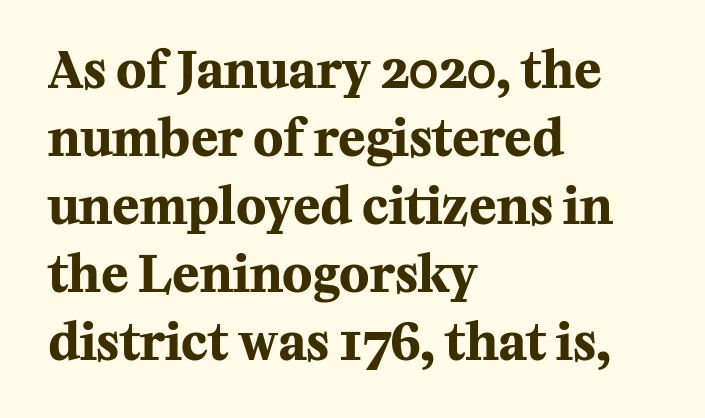
{"serif": "yes", "italic": "no", "bold": "yes", "weight": "bold", "width": "normal", "stroke_contrast": "medium", "x_height": "medium", "monospaced": "no", "underline": "no", "align": "left", "line_spacing": "normal", "line_spacing_ratio": 1.36, "letter_spacing": "normal", "letter_spacing_em": 0.0, "glyph_px": 50}
